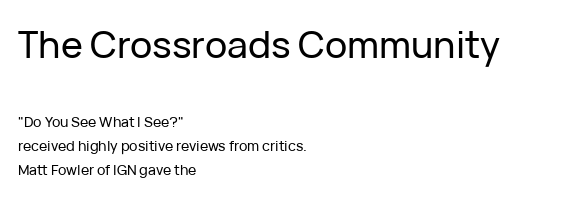
Q: Is the text italic (slanted)? A: No, it is upright.
Q: Is the typeface a serif or a sans-serif typeface? A: Sans-serif.
Q: Is the text underlined? A: No.
Q: How is the paragraph aligned? A: Left-aligned.
Q: Is the spacing between letters normal or unusually wide? A: Normal.
Q: Which block of text is set in a larger size, the first (top) or the second (bottom)? A: The first (top) one.
Q: Width (condensed, normal, or wide)? A: Normal.
Q: Stroke contrast? A: Low.
Q: x-height? A: Medium.
Q: Monospaced? A: No.
